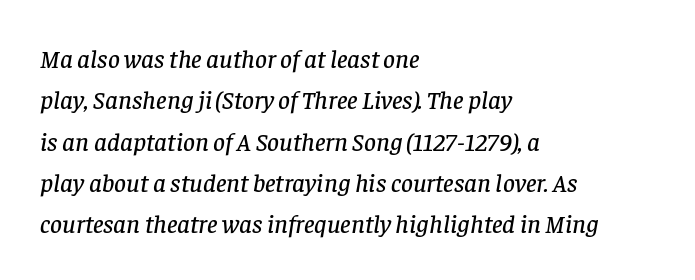
The image shows 26 px text type, italic (leaning right); set left-aligned, normal line spacing (1.59x), normal letter spacing, not underlined.
